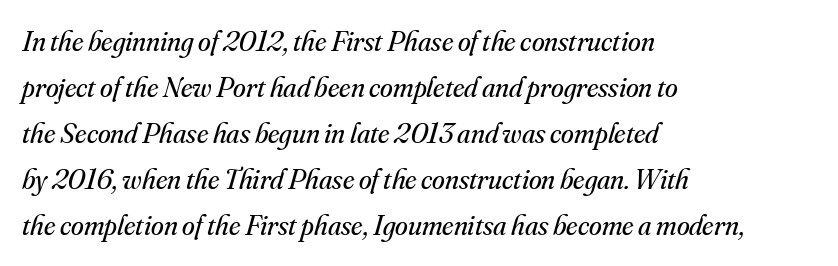
Plain, unruled lines of type. The glyphs look as if they've been sheared to an angle. The text was rendered using a seriffed face with decorative stroke endings. Weight: not bold — regular or lighter.
